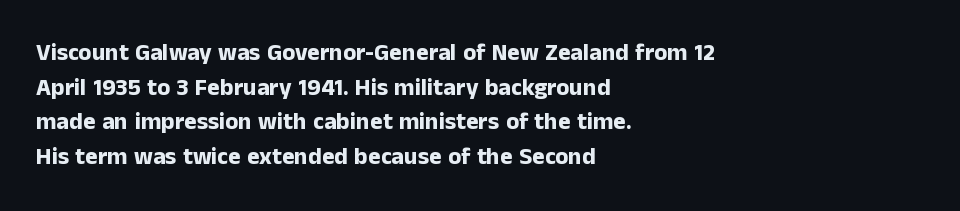
{"italic": "no", "bold": "yes", "underline": "no", "align": "left", "line_spacing": "normal", "line_spacing_ratio": 1.44, "letter_spacing": "normal", "letter_spacing_em": 0.0, "glyph_px": 24}
